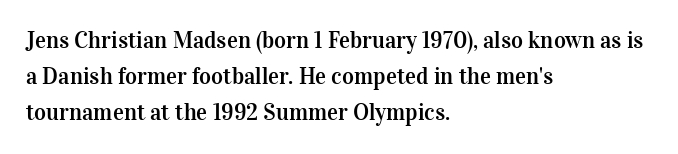
Q: Is the text italic (slanted)? A: No, it is upright.
Q: Is the text underlined? A: No.
Q: How is the paragraph aligned? A: Left-aligned.
Q: Is the spacing between letters normal or unusually wide? A: Normal.
Q: Is the spacing between lines tight, normal or loose? A: Normal.
